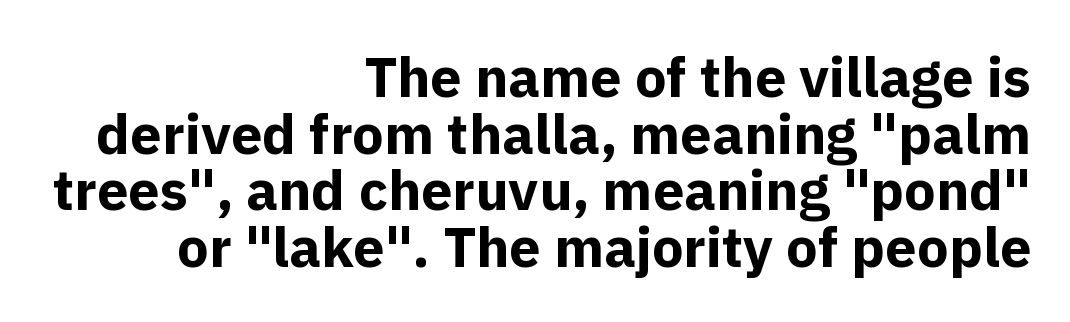
{"serif": "no", "italic": "no", "bold": "yes", "weight": "bold", "width": "normal", "x_height": "medium", "monospaced": "no", "underline": "no", "align": "right", "line_spacing": "tight", "line_spacing_ratio": 1.01, "letter_spacing": "normal", "letter_spacing_em": 0.0, "glyph_px": 56}
